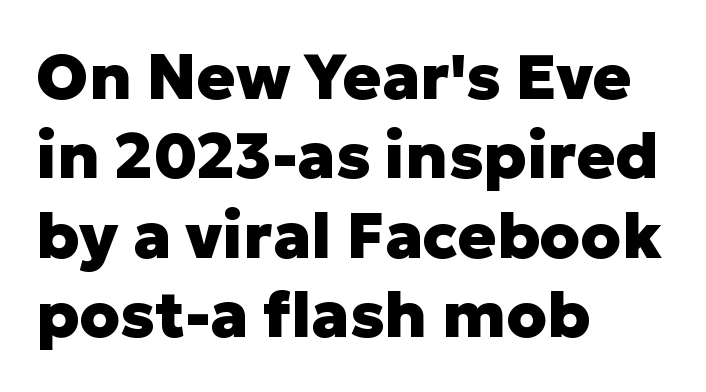
The axis of the letterforms is exactly vertical. The rendering uses natural spacing where letterforms have individual widths. In terms of weight, the rendering is a true, heavy bold. Glyph-to-glyph distance matches everyday printed text. All the whitespace from short lines collects on the right.
